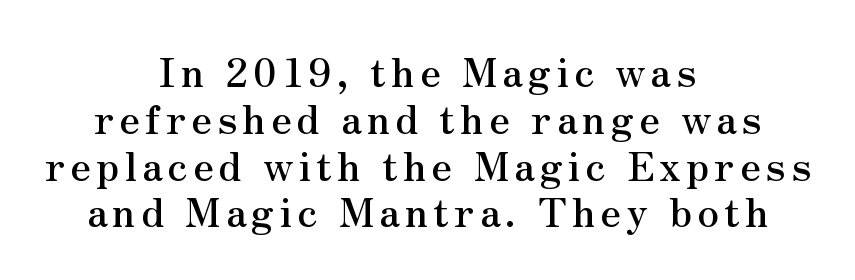
Q: Is the text italic (slanted)? A: No, it is upright.
Q: Is the typeface a serif or a sans-serif typeface? A: Serif.
Q: Is the text underlined? A: No.
Q: How is the paragraph aligned? A: Centered.
Q: Width (condensed, normal, or wide)? A: Normal.
Q: Stroke contrast? A: Medium.
Q: x-height? A: Small.
Q: Monospaced? A: No.
